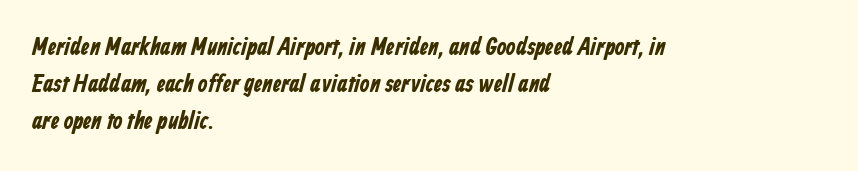
Weight: bold. Layout note: lines flush left. Summary of vertical rhythm: regular, with standard interline spacing. Plain, unruled lines of type. In terms of letterspacing, this is plain default setting.
